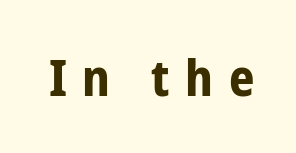
A typesetter would mark this as roman, not italic. This rendering employs a face without finishing strokes, i.e., a sans-serif. Glyph-to-glyph distance is far greater than everyday printed text. Descenders are the only things crossing below the line. The passage shown is typed in a proportional face where columns would drift.
